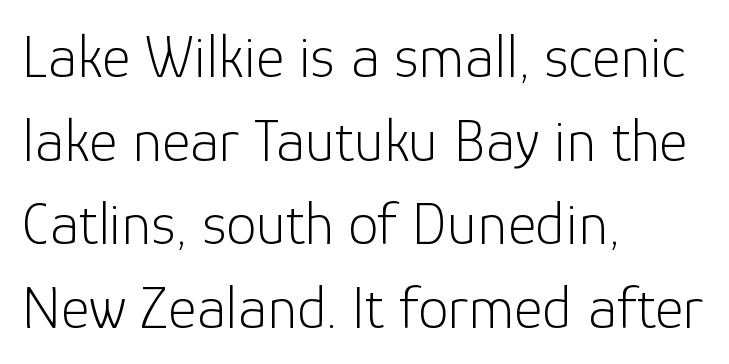
The image shows 61 px light sans-serif type, upright; set left-aligned, normal line spacing (1.37x), normal letter spacing, not underlined; low stroke contrast and a medium x-height.
